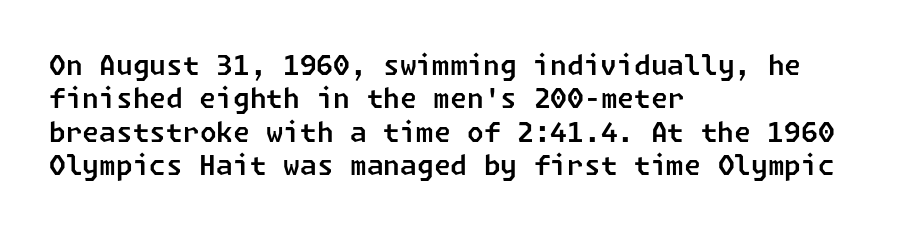
{"underline": "no", "align": "left", "line_spacing_ratio": 1.24, "letter_spacing": "normal", "letter_spacing_em": 0.0, "glyph_px": 27}
